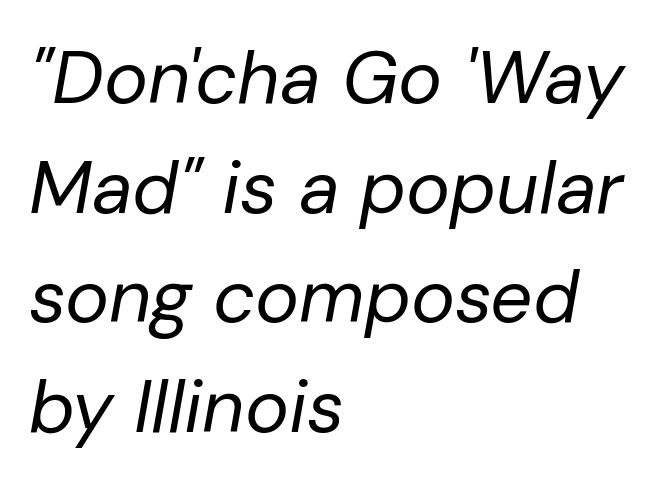
{"italic": "yes", "lean": "right", "slant_degrees": 10, "bold": "no", "weight": "regular", "width": "normal", "stroke_contrast": "low", "x_height": "medium", "monospaced": "no", "underline": "no", "align": "left", "line_spacing": "normal", "line_spacing_ratio": 1.48, "letter_spacing": "normal", "letter_spacing_em": 0.0, "glyph_px": 74}
